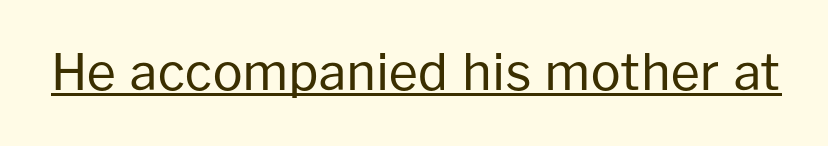
{"serif": "no", "italic": "no", "bold": "no", "weight": "regular", "width": "normal", "stroke_contrast": "low", "x_height": "medium", "monospaced": "no", "underline": "yes", "letter_spacing": "normal", "letter_spacing_em": 0.0, "glyph_px": 50}
